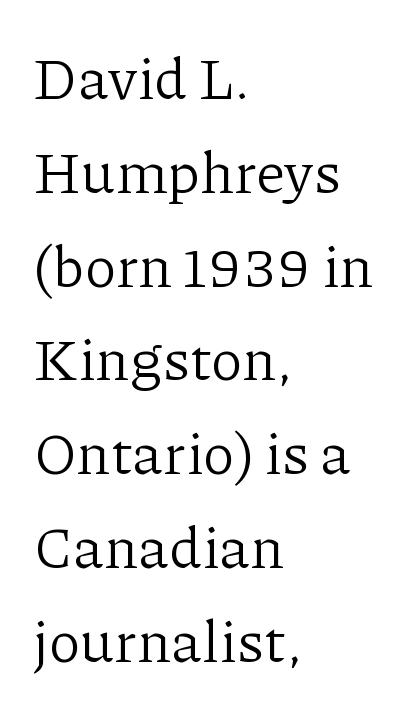
Serifs: yes, visible at the terminals of the letterforms. The space beneath each line is pristine and unruled. Is the letter spacing exaggerated? No — it looks like the ordinary default. Spacing verdict: proportional, widths tailored to each character.
